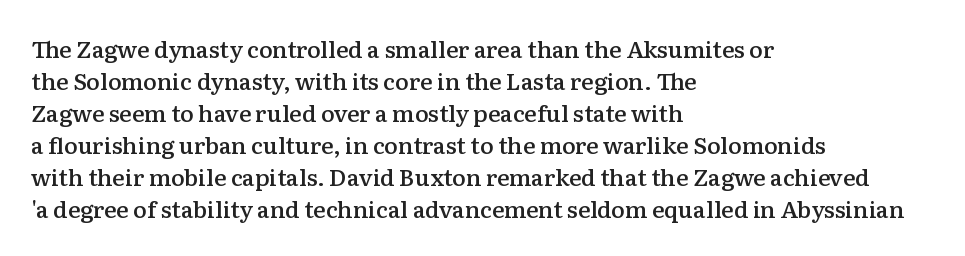
{"italic": "no", "bold": "semi", "underline": "no", "align": "left", "line_spacing": "normal", "line_spacing_ratio": 1.39, "letter_spacing": "normal", "letter_spacing_em": 0.0, "glyph_px": 23}
